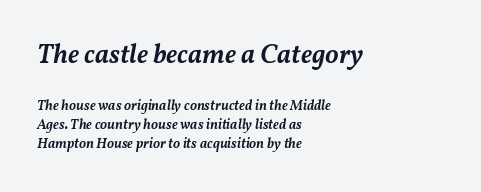
{"italic": "yes", "lean": "right", "slant_degrees": 11, "bold": "semi", "underline": "no", "align": "left", "line_spacing": "normal", "line_spacing_ratio": 1.37, "letter_spacing": "normal", "letter_spacing_em": 0.0, "larger_block": "first", "size_ratio": 1.93, "glyph_px": 27}
